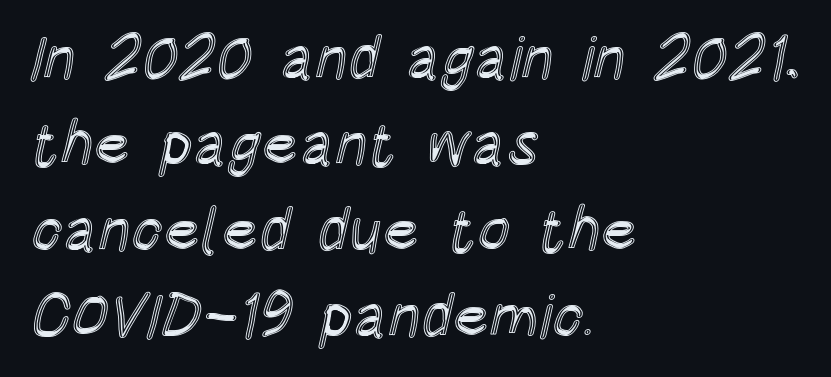
{"width": "condensed", "x_height": "large", "monospaced": "no", "underline": "no", "align": "left", "line_spacing": "normal", "line_spacing_ratio": 1.41, "letter_spacing": "normal", "letter_spacing_em": 0.0, "glyph_px": 61}
